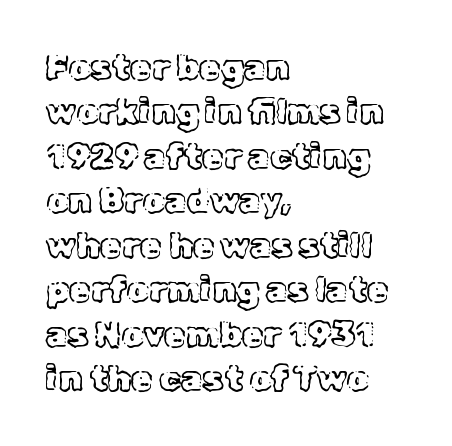
The image shows 35 px text type, upright; set left-aligned, normal line spacing (1.27x), normal letter spacing, not underlined; a medium x-height.
